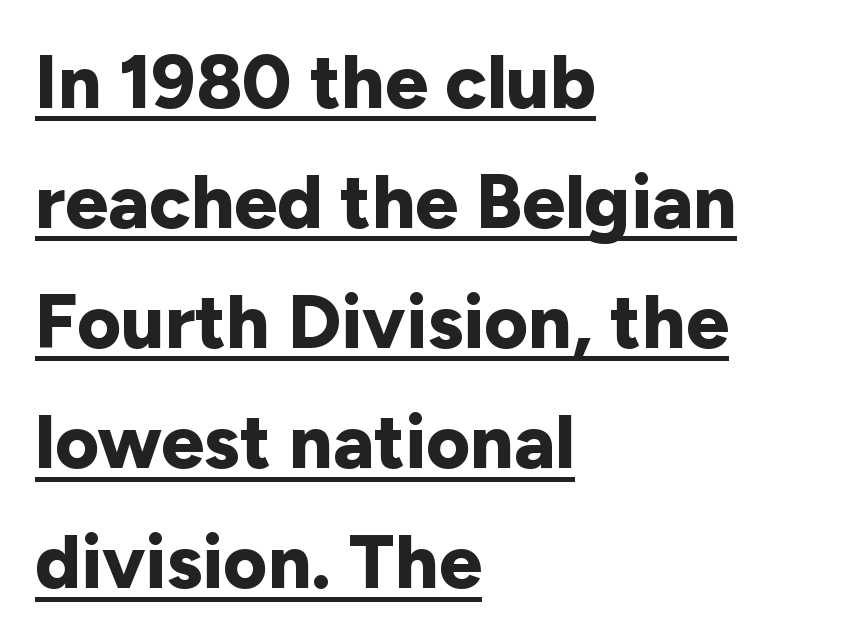
The image shows 76 px bold sans-serif type, upright; set left-aligned, normal line spacing (1.58x), normal letter spacing, underlined; low stroke contrast and a medium x-height.
